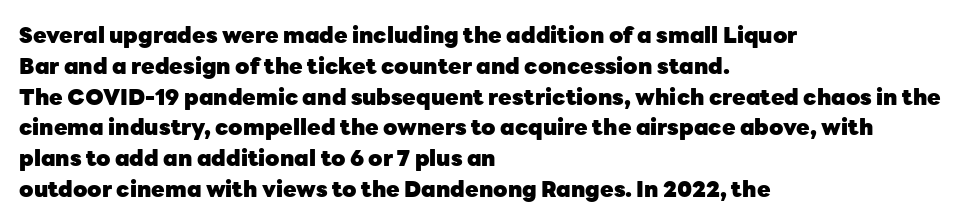
No italicization has been applied; the sample stays upright. The line-height multiplier appears to be the usual default. The face used here has the dense, thick strokes of a bold. Clear beneath every line of the passage. Each word holds together tightly as a unit, with standard inter-letter gaps. The typesetter chose a ragged-right arrangement here.
